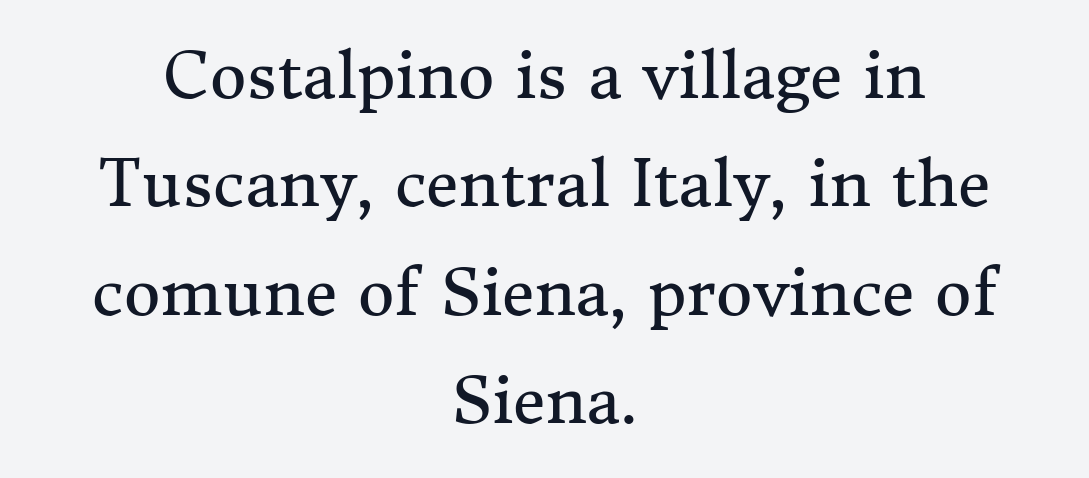
Q: Is the text bold? A: No.
Q: Is the text italic (slanted)? A: No, it is upright.
Q: Is the typeface a serif or a sans-serif typeface? A: Serif.
Q: Is the text underlined? A: No.
Q: How is the paragraph aligned? A: Centered.
Q: Is the spacing between letters normal or unusually wide? A: Normal.
Q: Width (condensed, normal, or wide)? A: Normal.
Q: Stroke contrast? A: Medium.
Q: x-height? A: Medium.
Q: Monospaced? A: No.
